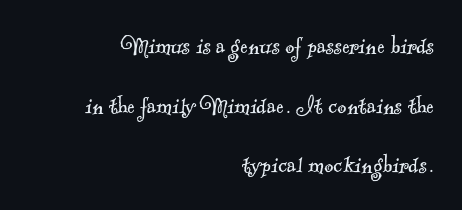
Clear beneath every line of the passage. The setting favours the right margin, as signatures and pull-quotes sometimes do. Serif or sans? Serif — the stroke terminals have little feet. Nobody touched the tracking dial on this one. Nothing heavy about these letters — not bold at all.
